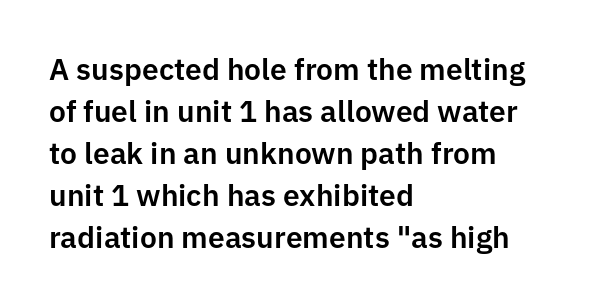
{"serif": "no", "italic": "no", "width": "normal", "stroke_contrast": "low", "x_height": "medium", "monospaced": "no", "underline": "no", "align": "left", "line_spacing": "normal", "line_spacing_ratio": 1.4, "letter_spacing": "normal", "letter_spacing_em": 0.0, "glyph_px": 30}
